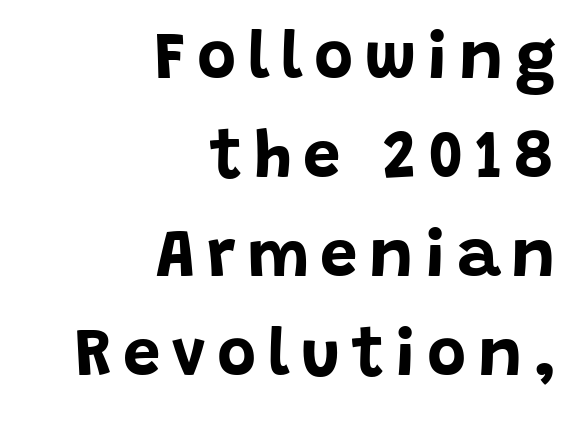
Underline: absent. These words are printed bold, with thick strokes throughout. The glyphs in this specimen are sans serif. Tall strokes in this sample are plumb rather than angled. The paragraph shown leans on its right margin. What's the leading like? Ordinary, nothing unusual.
